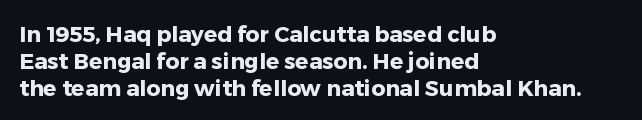
{"italic": "no", "bold": "yes", "underline": "no", "align": "left", "line_spacing_ratio": 1.22, "letter_spacing": "normal", "letter_spacing_em": 0.0, "glyph_px": 22}
